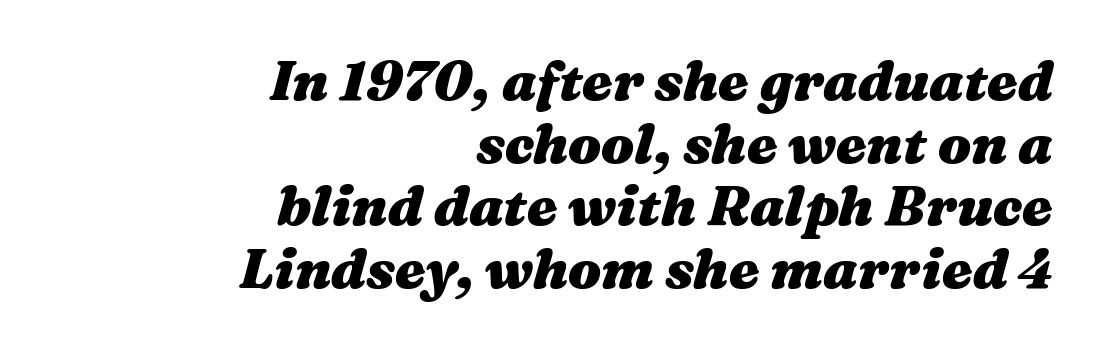
The letterforms sit shoulder to shoulder at normal distance. Rendered with sloped, italic letterforms. A typesetter would call this proportional, since set widths differ per character. A student would call this right alignment; a typographer would say flush right, rag left. Compared with an ordinary text face, these strokes are far heavier — a full bold. The leading is snug, giving the passage a crowded texture.
